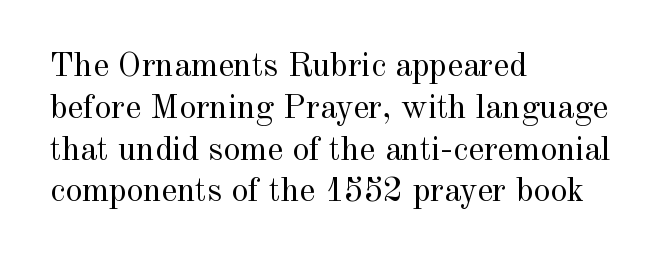
{"serif": "yes", "italic": "no", "bold": "no", "weight": "regular", "width": "normal", "x_height": "small", "monospaced": "no", "underline": "no", "align": "left", "line_spacing_ratio": 1.23, "letter_spacing": "normal", "letter_spacing_em": 0.0, "glyph_px": 34}
